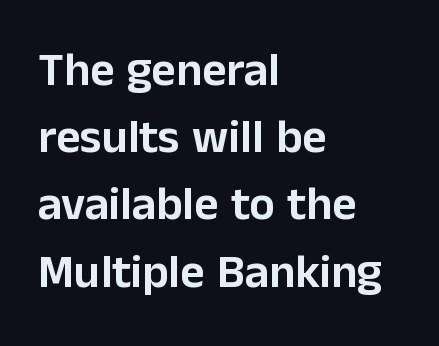
The image shows 47 px sans-serif type, upright; set left-aligned, normal line spacing (1.43x), normal letter spacing, not underlined; low stroke contrast and a medium x-height.
